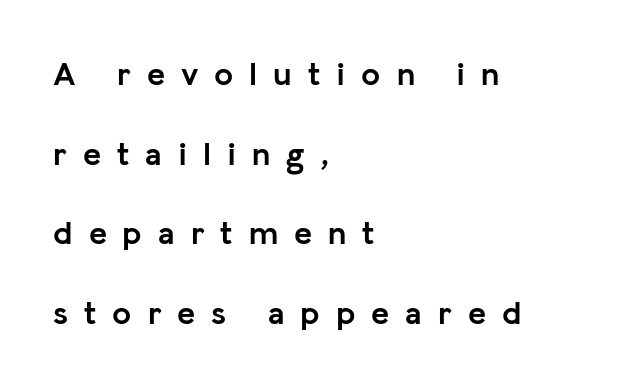
The image shows 34 px semibold sans-serif type, upright; set left-aligned, loose line spacing (2.34x), unusually wide letter spacing (+0.47 em), not underlined; low stroke contrast and a medium x-height.
